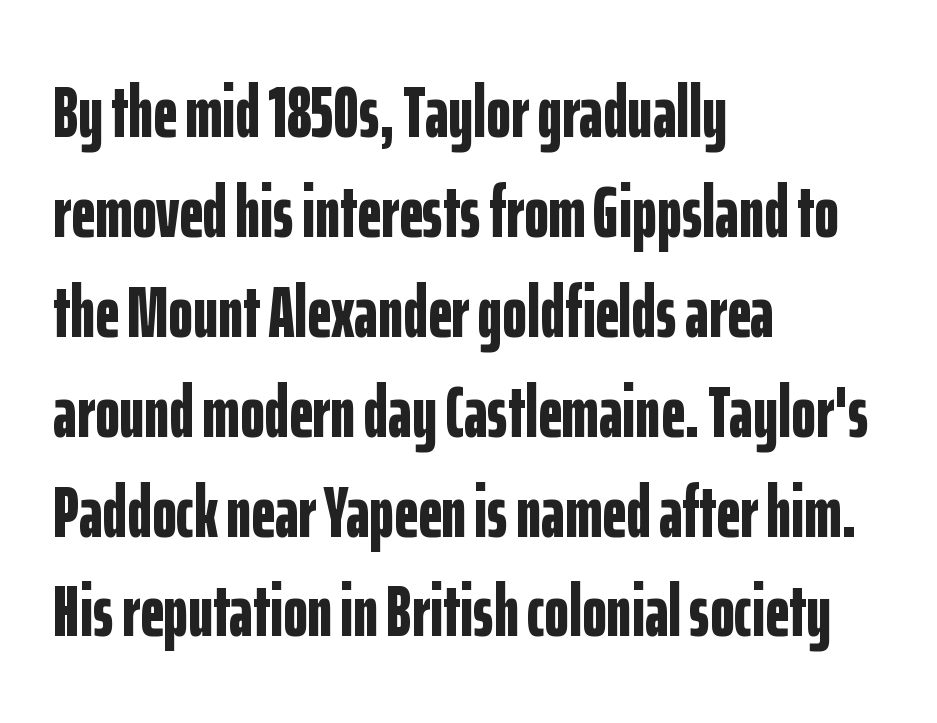
The image shows 74 px bold, condensed sans-serif type, upright; set left-aligned, normal line spacing (1.35x), normal letter spacing, not underlined; low stroke contrast and a medium x-height.
